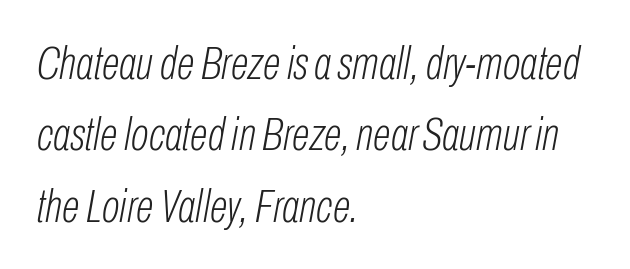
The font's italic variant was chosen for this text. Does extra space separate the letters? No, they use regular spacing. Stems here are at most as thick as an everyday book face. Rows of type keep a routine distance in the vertical direction.
